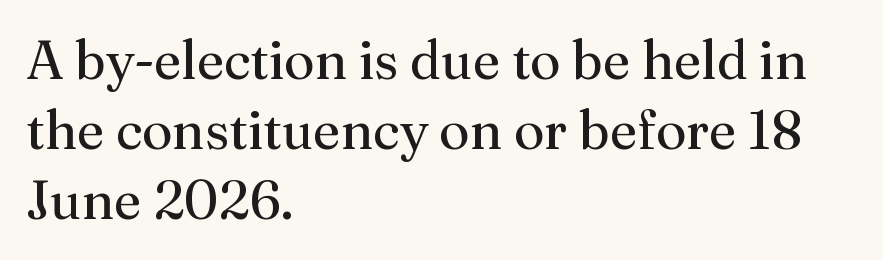
Q: Is the text bold? A: No.
Q: Is the text italic (slanted)? A: No, it is upright.
Q: Is the typeface a serif or a sans-serif typeface? A: Serif.
Q: Is the text underlined? A: No.
Q: How is the paragraph aligned? A: Left-aligned.
Q: Is the spacing between letters normal or unusually wide? A: Normal.
Q: Is the spacing between lines tight, normal or loose? A: Normal.
Q: Width (condensed, normal, or wide)? A: Normal.
Q: Stroke contrast? A: Medium.
Q: x-height? A: Medium.
Q: Monospaced? A: No.
